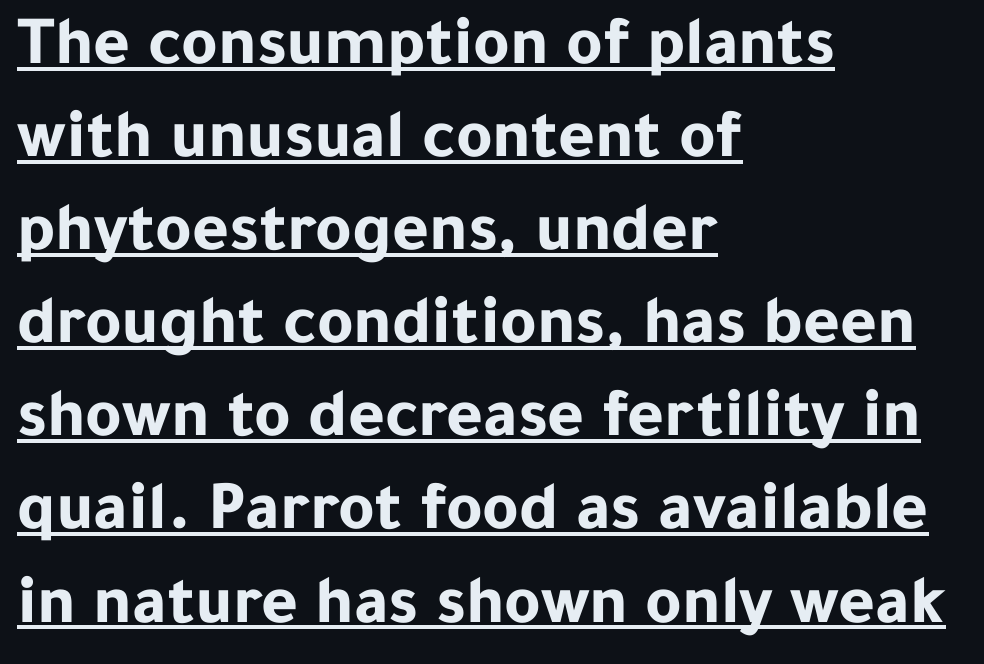
The image shows 70 px bold sans-serif type, upright; set left-aligned, normal line spacing (1.33x), normal letter spacing, underlined; low stroke contrast and a medium x-height.
